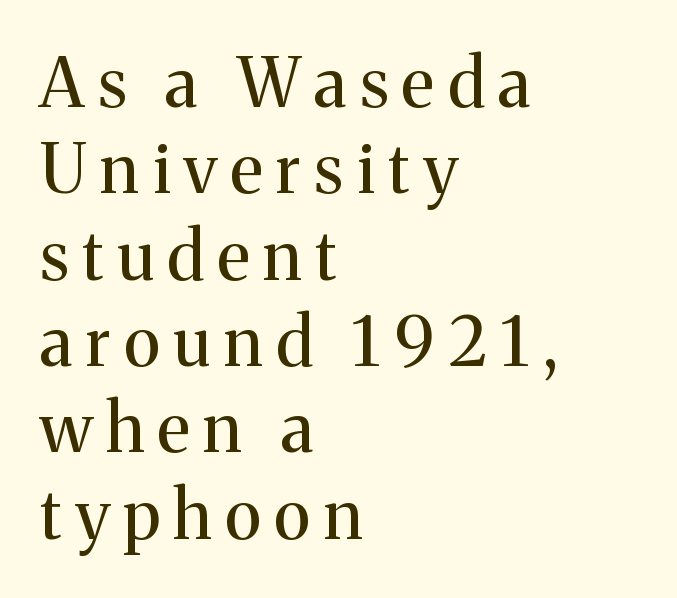
{"serif": "yes", "italic": "no", "bold": "no", "weight": "regular", "width": "normal", "stroke_contrast": "medium", "x_height": "medium", "monospaced": "no", "underline": "no", "align": "left", "line_spacing": "normal", "line_spacing_ratio": 1.27, "letter_spacing": "wide", "letter_spacing_em": 0.2, "glyph_px": 68}
